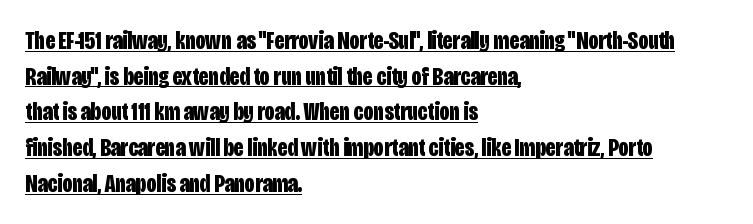
{"italic": "no", "bold": "yes", "underline": "yes", "align": "left", "line_spacing": "normal", "line_spacing_ratio": 1.43, "letter_spacing": "normal", "letter_spacing_em": 0.0, "glyph_px": 25}
